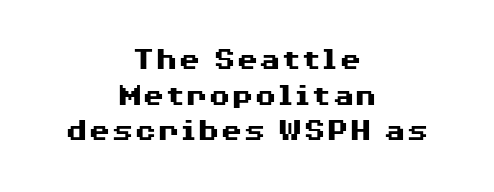
The image shows 33 px heavy, wide sans-serif type, upright; set centered, tight line spacing (1.08x), normal letter spacing, not underlined; medium stroke contrast and a medium x-height.
